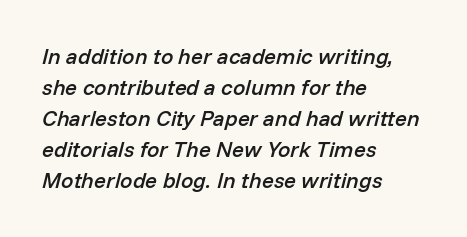
Would a proofreader flag this as italicized? Yes. Quick note: underline off. Standard letterfit; no display-style spreading of the glyphs. Stems and bowls a touch heavier than normal — semibold. Typeset ragged right — the left edge is the straight one.
